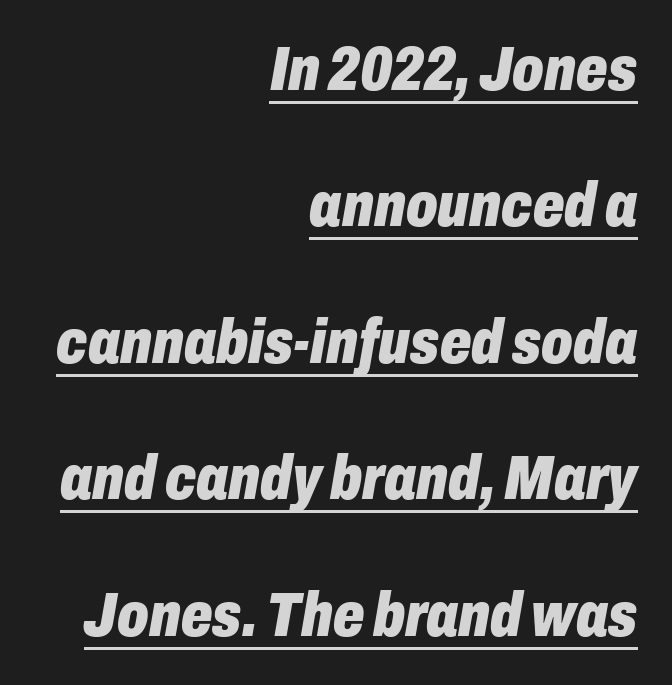
{"italic": "yes", "lean": "right", "slant_degrees": 10, "bold": "yes", "weight": "heavy", "width": "condensed", "stroke_contrast": "low", "x_height": "medium", "monospaced": "no", "underline": "yes", "align": "right", "line_spacing": "loose", "line_spacing_ratio": 2.2, "letter_spacing": "normal", "letter_spacing_em": 0.0, "glyph_px": 62}
